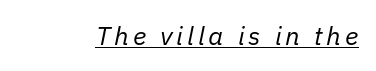
{"italic": "yes", "lean": "right", "slant_degrees": 11, "bold": "no", "underline": "yes", "glyph_px": 26}
